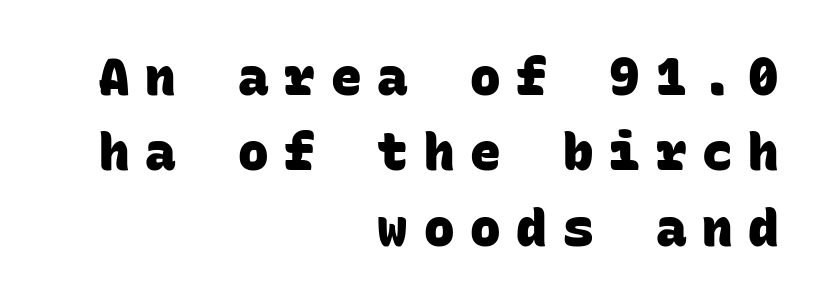
{"serif": "no", "bold": "yes", "weight": "heavy", "width": "normal", "stroke_contrast": "low", "x_height": "large", "monospaced": "yes", "underline": "no", "align": "right", "line_spacing": "normal", "line_spacing_ratio": 1.48, "letter_spacing": "wide", "letter_spacing_em": 0.31, "glyph_px": 51}
